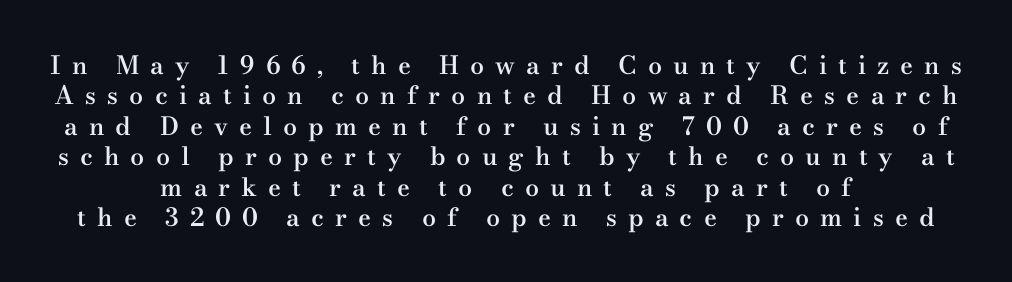
The image shows 25 px text type, upright; set centered, line spacing 1.22x, unusually wide letter spacing (+0.44 em), not underlined.
